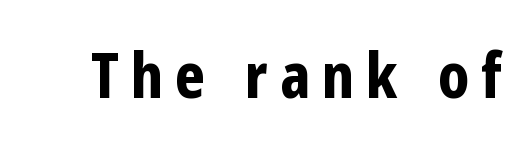
The image shows 63 px bold, condensed sans-serif type, upright; set not underlined; low stroke contrast and a medium x-height.
